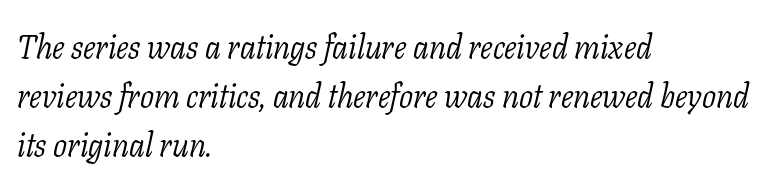
Q: Is the text bold? A: No.
Q: Is the text italic (slanted)? A: Yes, it leans right by about 11 degrees.
Q: Is the typeface a serif or a sans-serif typeface? A: Serif.
Q: Is the text underlined? A: No.
Q: How is the paragraph aligned? A: Left-aligned.
Q: Is the spacing between letters normal or unusually wide? A: Normal.
Q: Is the spacing between lines tight, normal or loose? A: Normal.
Q: Width (condensed, normal, or wide)? A: Normal.
Q: Stroke contrast? A: Low.
Q: x-height? A: Medium.
Q: Monospaced? A: No.
